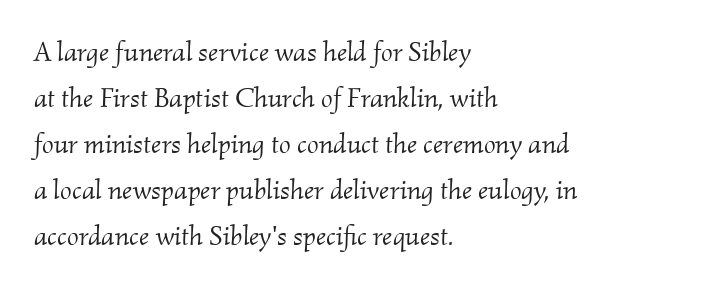
The image shows 28 px light serif type, italic (leaning right); set left-aligned, normal line spacing (1.64x), normal letter spacing, not underlined; medium stroke contrast and a small x-height.
